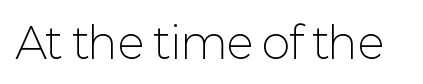
The lettering holds an erect, upright posture throughout. Summary of weight: not heavy and not bold. What stands out about the letter spacing? Nothing — it is the standard amount. The space beneath each line is pristine and unruled.
